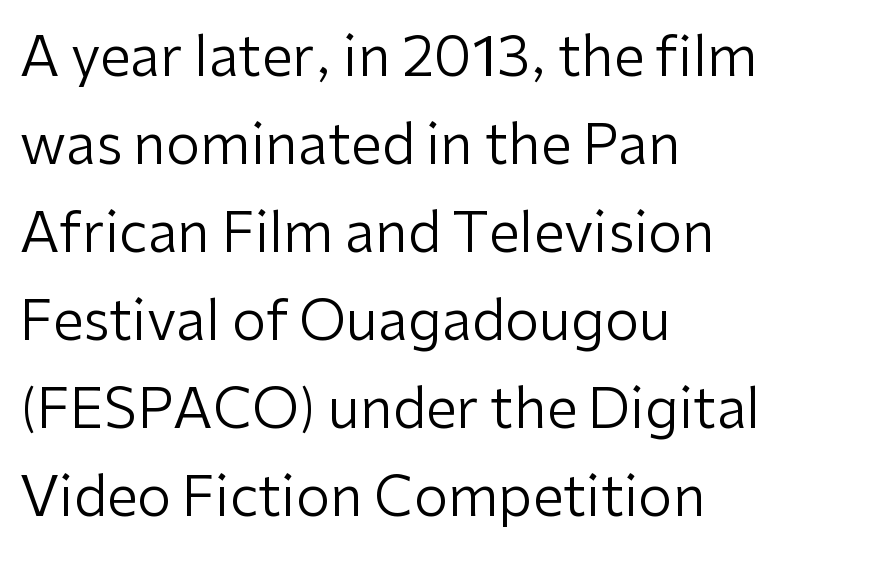
The image shows 55 px regular-weight sans-serif type, upright; set left-aligned, normal line spacing (1.6x), normal letter spacing, not underlined; low stroke contrast and a medium x-height.
